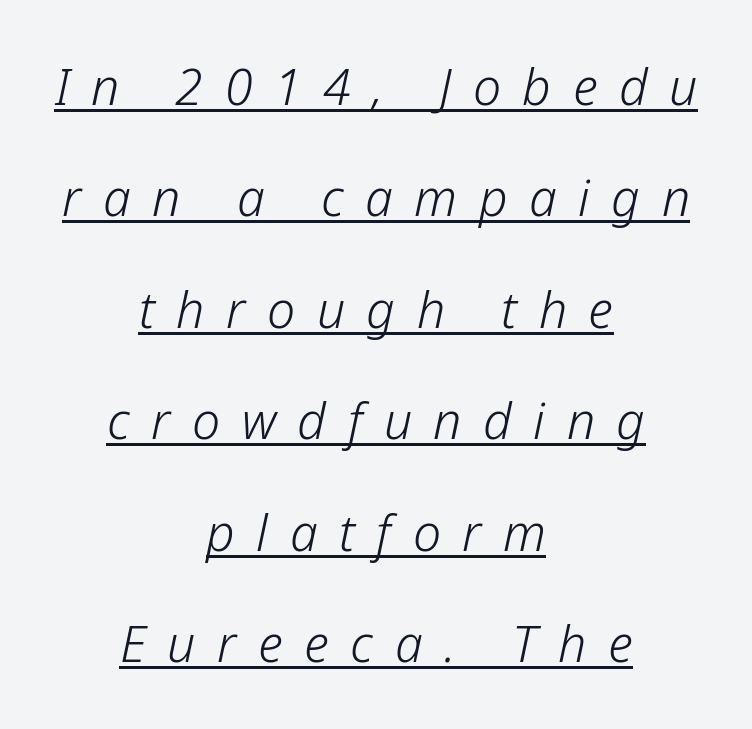
The image shows 50 px light type, italic (leaning right); set centered, loose line spacing (2.23x), unusually wide letter spacing (+0.43 em), underlined; low stroke contrast and a medium x-height.
